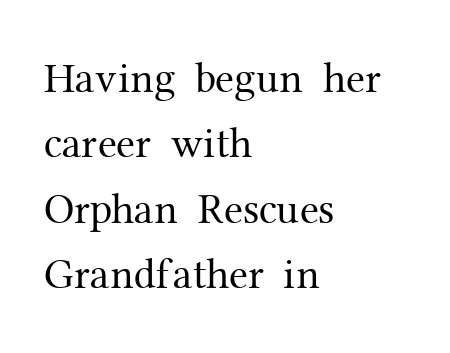
{"serif": "yes", "italic": "no", "bold": "no", "weight": "regular", "width": "normal", "stroke_contrast": "medium", "x_height": "medium", "monospaced": "no", "underline": "no", "align": "left", "line_spacing": "normal", "line_spacing_ratio": 1.52, "letter_spacing": "normal", "letter_spacing_em": 0.0, "glyph_px": 43}
